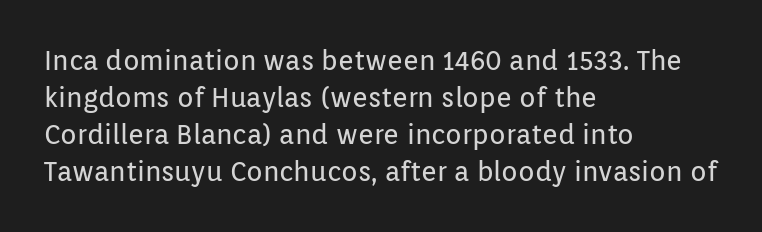
The image shows 27 px text type, upright; set left-aligned, normal line spacing (1.37x), normal letter spacing, not underlined.
